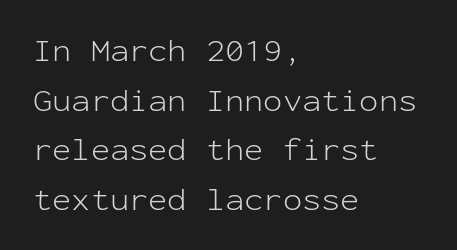
{"serif": "no", "italic": "no", "bold": "no", "weight": "light", "width": "normal", "stroke_contrast": "low", "x_height": "medium", "monospaced": "yes", "underline": "no", "align": "left", "line_spacing": "normal", "line_spacing_ratio": 1.55, "letter_spacing": "normal", "letter_spacing_em": 0.0, "glyph_px": 32}
